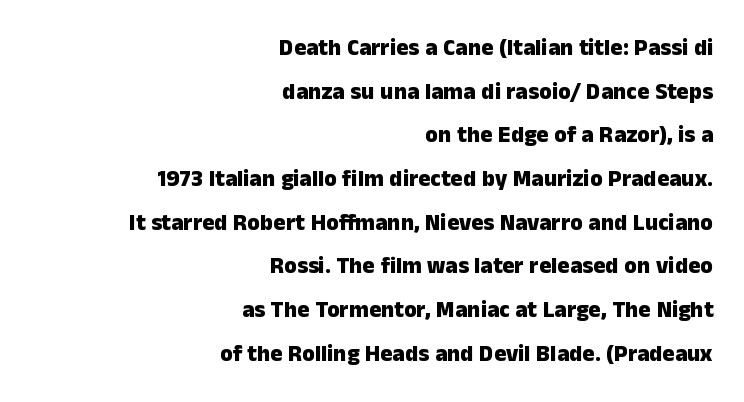
In terms of posture, this sample is upright. The face used here has the dense, thick strokes of a bold. The horizontal fit of the characters is conventional and even. This sample is right-justified, so line beginnings fall wherever the words allow. The specimen omits any rule beneath the text block's lines. How would I describe the line gaps? Wide and relaxed.
